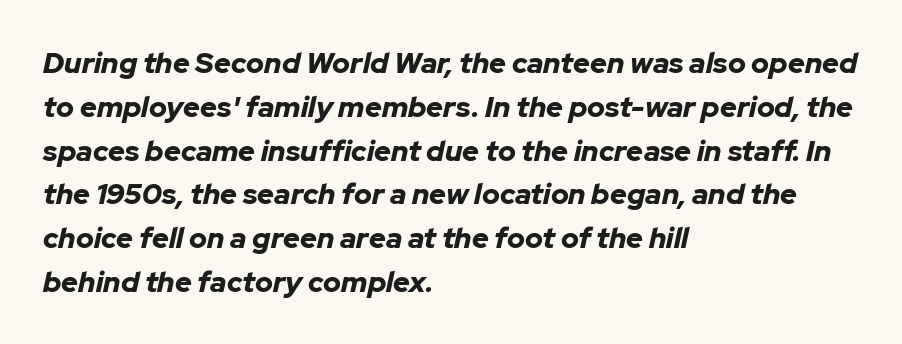
{"italic": "yes", "lean": "right", "slant_degrees": 12, "bold": "yes", "weight": "bold", "width": "normal", "stroke_contrast": "low", "x_height": "medium", "monospaced": "no", "underline": "no", "align": "left", "line_spacing": "normal", "line_spacing_ratio": 1.51, "letter_spacing": "normal", "letter_spacing_em": 0.0, "glyph_px": 29}
